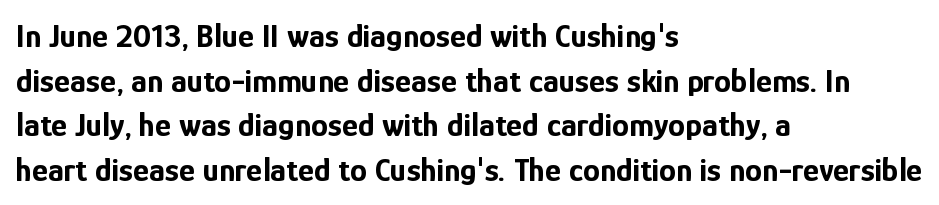
The image shows 34 px bold, condensed sans-serif type, upright; set left-aligned, normal line spacing (1.31x), normal letter spacing, not underlined; low stroke contrast and a medium x-height.
